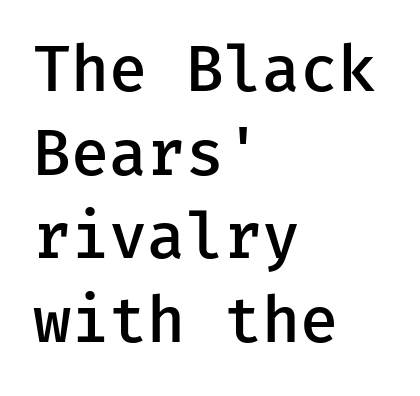
Every row of glyphs begins at an identical x-position on the left. Type without underlining. Serif or sans? Sans — the stroke terminals are bare. In terms of posture, this sample is upright. Stems and bowls a touch heavier than normal — semibold. Between one letter and the next there's only the usual sliver of space.
